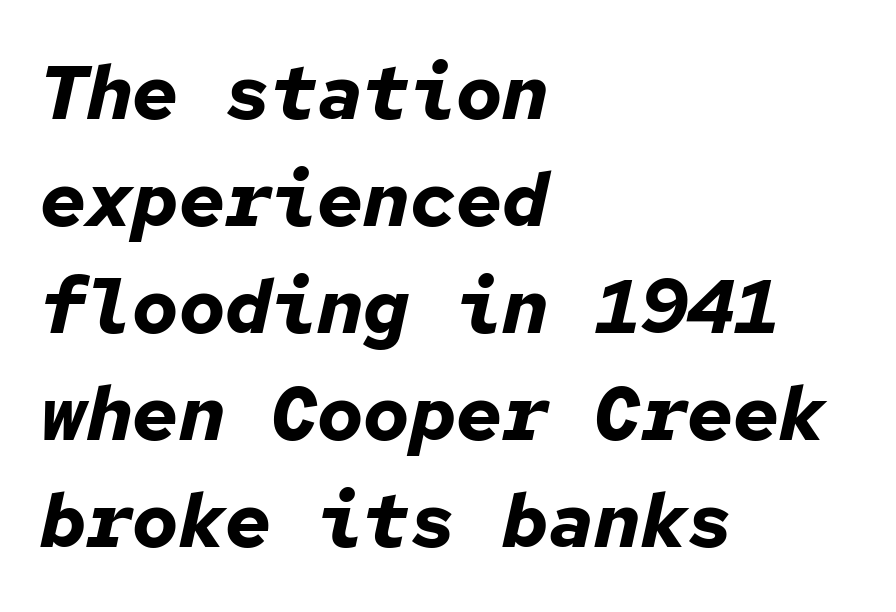
{"italic": "yes", "lean": "right", "slant_degrees": 12, "bold": "yes", "weight": "bold", "width": "normal", "stroke_contrast": "low", "x_height": "medium", "monospaced": "yes", "underline": "no", "align": "left", "line_spacing": "normal", "line_spacing_ratio": 1.39, "letter_spacing": "normal", "letter_spacing_em": 0.0, "glyph_px": 77}
